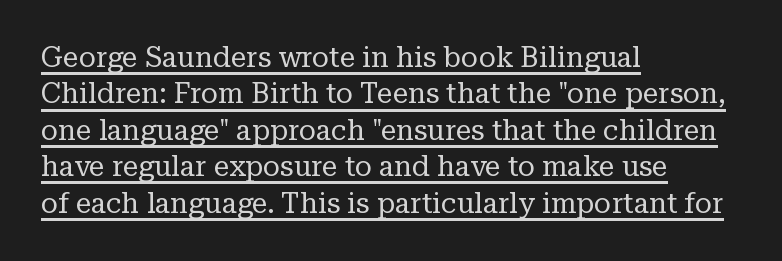
The image shows 28 px regular-weight serif type, upright; set left-aligned, normal line spacing (1.3x), normal letter spacing, underlined; low stroke contrast and a medium x-height.
